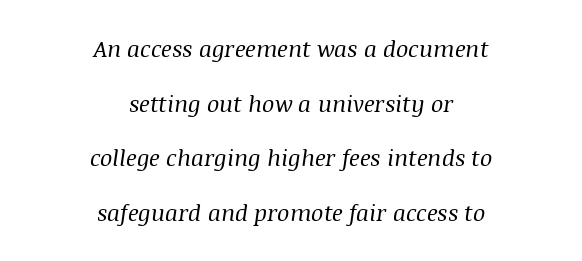
{"italic": "yes", "lean": "right", "slant_degrees": 8, "bold": "no", "underline": "no", "align": "center", "line_spacing": "loose", "line_spacing_ratio": 2.38, "letter_spacing": "normal", "letter_spacing_em": 0.0, "glyph_px": 23}
